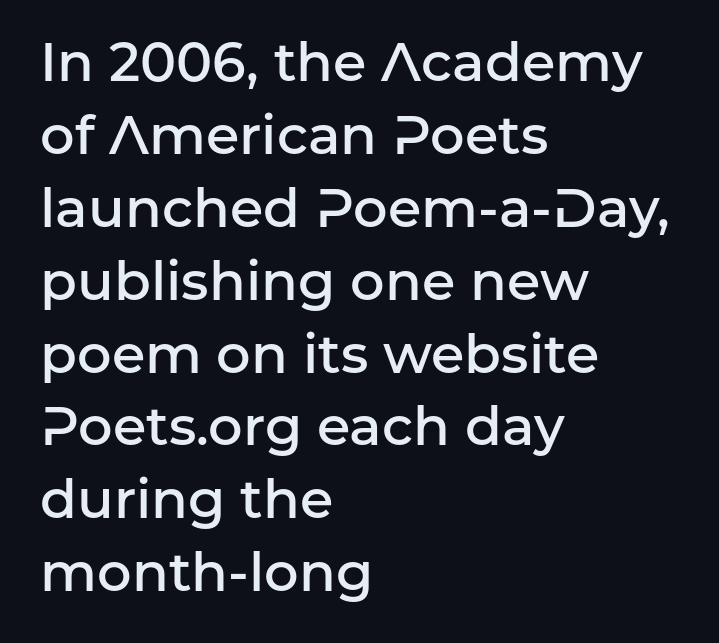
Compared with a centered layout, this one pins lines to the left instead. The typography opts for an upright posture over an oblique one. Unmarked baselines from the first word to the last. The face used here is a semibold: visibly heavier than regular, lighter than bold. Are there feet on the stems? There aren't — it's a sans. Does the leading feel generous? No, just average.
